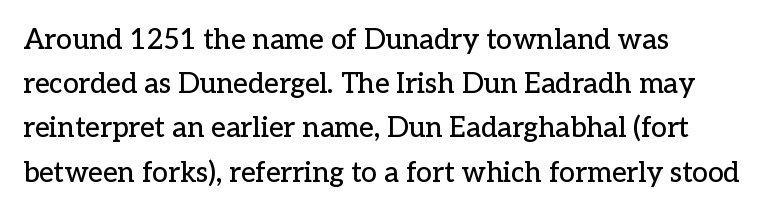
Notice how the stems are strictly vertical — no italics here. I'd call this a serif setting — the letters wear small feet. The designer left line spacing at the default. Each letter keeps its own natural width here, so spacing adapts to shape. Letter spacing: default.
